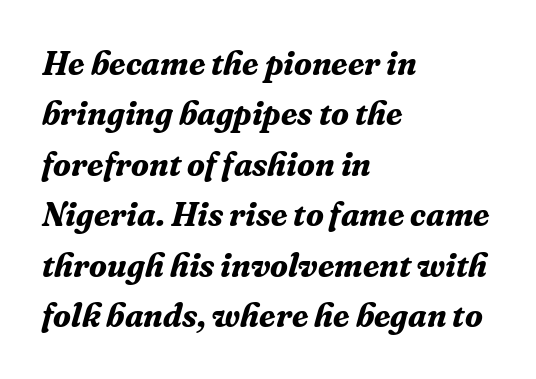
The image shows 33 px bold serif type, italic (leaning right); set left-aligned, normal line spacing (1.53x), normal letter spacing, not underlined; medium stroke contrast and a medium x-height.
